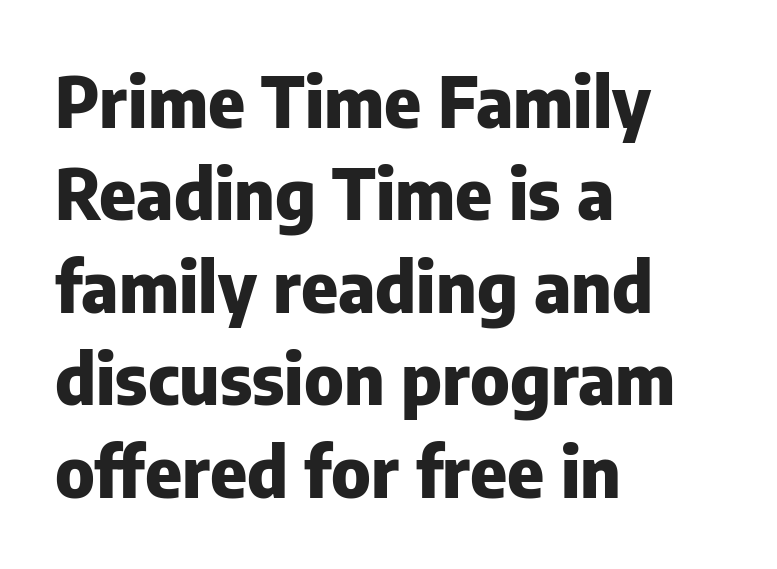
Q: Is the text bold? A: Yes.
Q: Is the text italic (slanted)? A: No, it is upright.
Q: Is the typeface a serif or a sans-serif typeface? A: Sans-serif.
Q: Is the text underlined? A: No.
Q: How is the paragraph aligned? A: Left-aligned.
Q: Is the spacing between letters normal or unusually wide? A: Normal.
Q: Is the spacing between lines tight, normal or loose? A: Normal.
Q: Width (condensed, normal, or wide)? A: Normal.
Q: Stroke contrast? A: Low.
Q: x-height? A: Medium.
Q: Monospaced? A: No.
